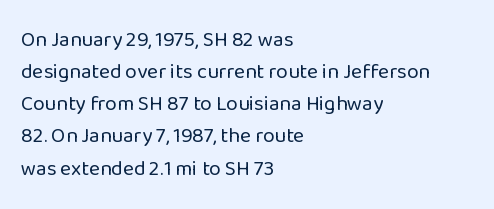
{"italic": "no", "bold": "no", "underline": "no", "align": "left", "line_spacing": "normal", "line_spacing_ratio": 1.53, "letter_spacing": "normal", "letter_spacing_em": 0.0, "glyph_px": 21}
